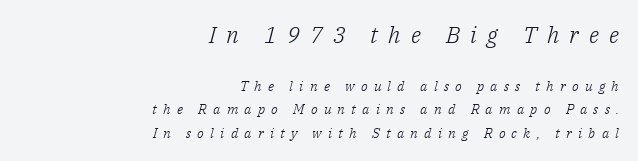
{"italic": "yes", "lean": "right", "slant_degrees": 14, "bold": "no", "underline": "no", "align": "right", "line_spacing": "normal", "line_spacing_ratio": 1.67, "letter_spacing": "wide", "letter_spacing_em": 0.44, "larger_block": "first", "size_ratio": 1.64, "glyph_px": 23}
